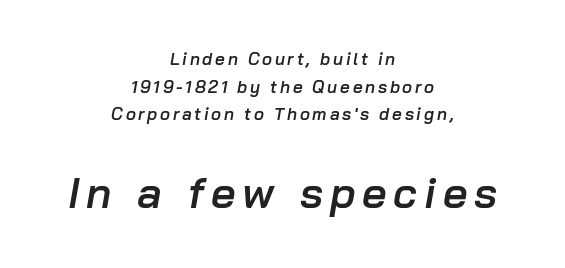
Q: Is the text bold? A: Semi-bold.
Q: Is the text italic (slanted)? A: Yes, it leans right by about 10 degrees.
Q: Is the text underlined? A: No.
Q: How is the paragraph aligned? A: Centered.
Q: Is the spacing between lines tight, normal or loose? A: Normal.
Q: Which block of text is set in a larger size, the first (top) or the second (bottom)? A: The second (bottom) one.
Q: Width (condensed, normal, or wide)? A: Normal.
Q: Stroke contrast? A: Low.
Q: x-height? A: Medium.
Q: Monospaced? A: No.
